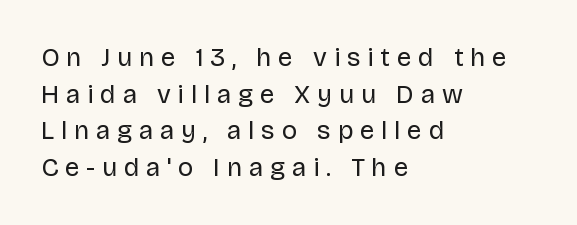
Q: Is the text bold? A: No.
Q: Is the text italic (slanted)? A: No, it is upright.
Q: Is the text underlined? A: No.
Q: How is the paragraph aligned? A: Left-aligned.
Q: Is the spacing between letters normal or unusually wide? A: Unusually wide.
Q: Is the spacing between lines tight, normal or loose? A: Normal.
